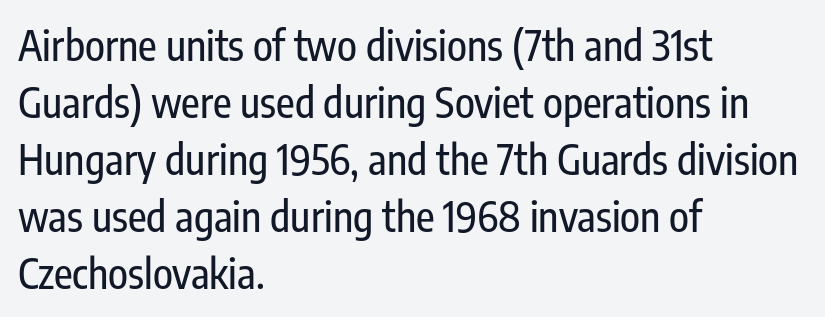
Q: Is the text italic (slanted)? A: No, it is upright.
Q: Is the typeface a serif or a sans-serif typeface? A: Sans-serif.
Q: Is the text underlined? A: No.
Q: How is the paragraph aligned? A: Left-aligned.
Q: Is the spacing between letters normal or unusually wide? A: Normal.
Q: Is the spacing between lines tight, normal or loose? A: Normal.
Q: Width (condensed, normal, or wide)? A: Condensed.
Q: Stroke contrast? A: Low.
Q: x-height? A: Medium.
Q: Monospaced? A: No.
